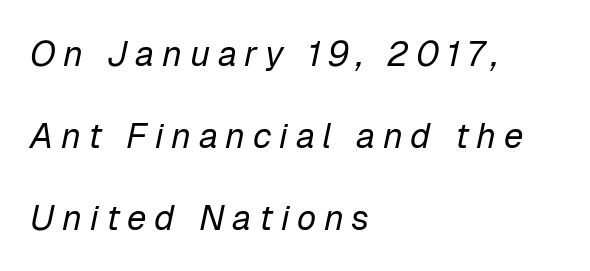
{"italic": "yes", "lean": "right", "slant_degrees": 12, "bold": "no", "weight": "regular", "width": "normal", "stroke_contrast": "low", "x_height": "medium", "monospaced": "no", "underline": "no", "align": "left", "line_spacing": "loose", "line_spacing_ratio": 2.34, "letter_spacing": "wide", "letter_spacing_em": 0.22, "glyph_px": 35}
